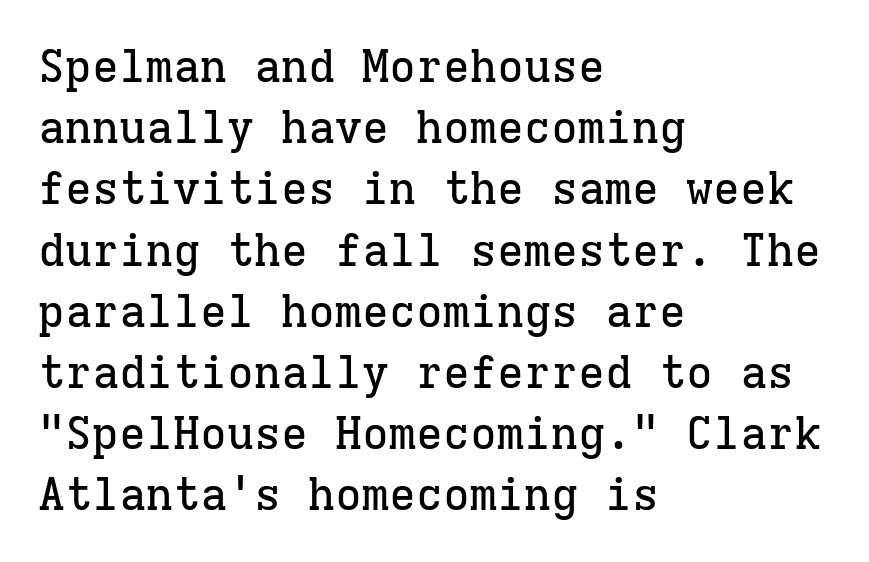
Does the copy run flush right? No — it runs flush left. Little horizontal feet cap the strokes, marking this as serif type. The leading is moderate, giving the passage an even texture. Glyph-to-glyph distance matches everyday printed text. Ordinary non-slanted type is in use.
